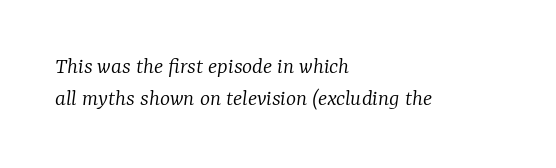
{"italic": "yes", "lean": "right", "slant_degrees": 7, "bold": "no", "underline": "no", "align": "left", "line_spacing": "normal", "line_spacing_ratio": 1.35, "letter_spacing": "normal", "letter_spacing_em": 0.0, "glyph_px": 24}
